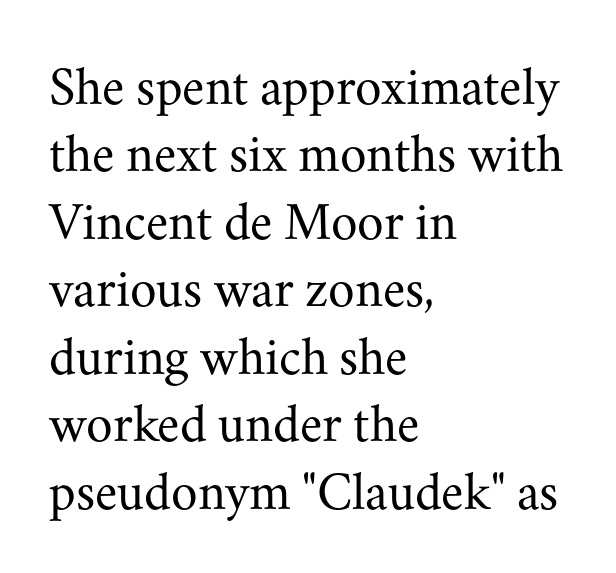
The image shows 54 px regular-weight serif type, upright; set left-aligned, normal line spacing (1.25x), normal letter spacing, not underlined; medium stroke contrast and a small x-height.
